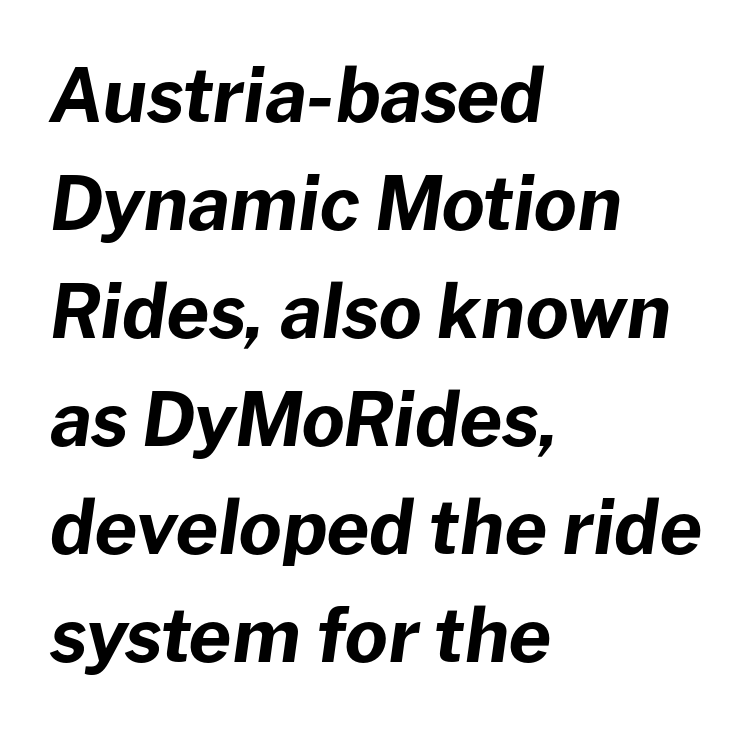
The image shows 74 px bold type, italic (leaning right); set left-aligned, normal line spacing (1.46x), normal letter spacing, not underlined; low stroke contrast and a medium x-height.
